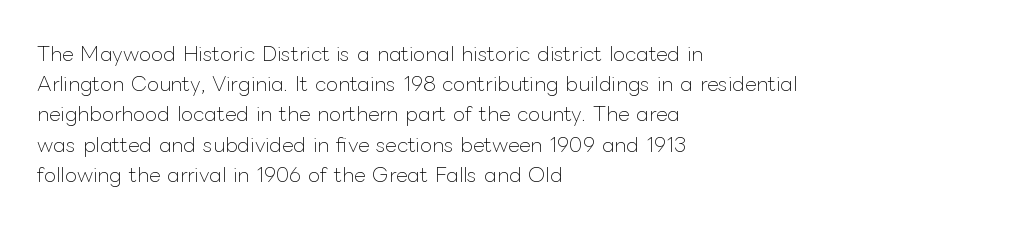
Q: Is the text bold? A: No.
Q: Is the text italic (slanted)? A: No, it is upright.
Q: Is the text underlined? A: No.
Q: How is the paragraph aligned? A: Left-aligned.
Q: Is the spacing between letters normal or unusually wide? A: Normal.
Q: Is the spacing between lines tight, normal or loose? A: Normal.
